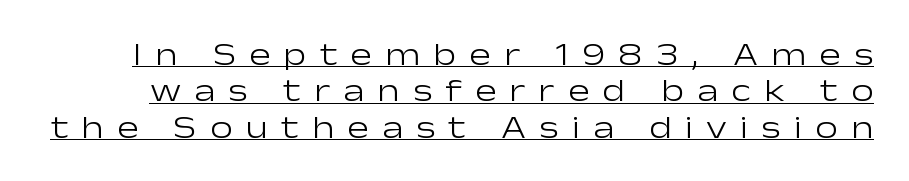
The image shows 32 px light, wide sans-serif type, upright; set tight line spacing (1.14x), unusually wide letter spacing (+0.41 em), underlined; low stroke contrast and a medium x-height.
